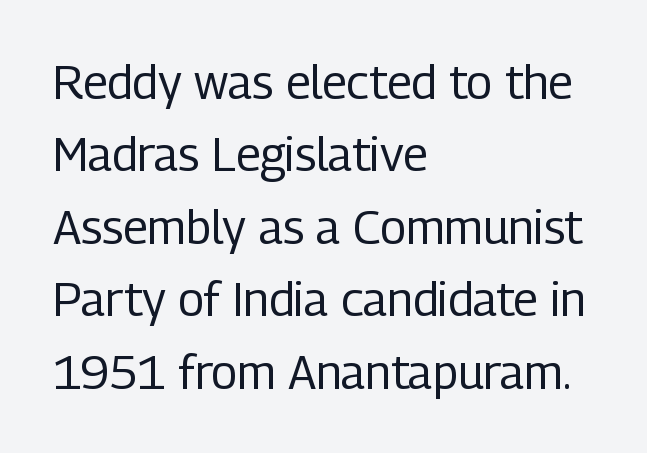
The image shows 47 px regular-weight, condensed sans-serif type, upright; set left-aligned, normal line spacing (1.54x), normal letter spacing, not underlined; low stroke contrast and a medium x-height.
